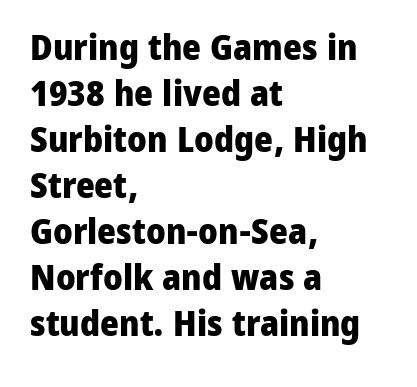
The image shows 36 px heavy sans-serif type, upright; set left-aligned, normal line spacing (1.28x), normal letter spacing, not underlined; low stroke contrast and a medium x-height.
